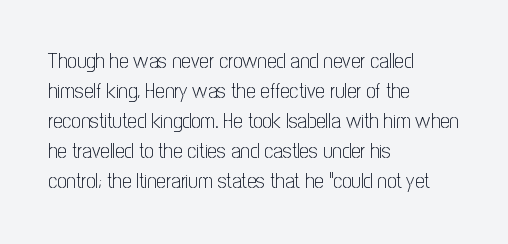
{"italic": "no", "bold": "no", "underline": "no", "align": "left", "line_spacing": "normal", "line_spacing_ratio": 1.43, "letter_spacing": "normal", "letter_spacing_em": 0.0, "glyph_px": 21}
